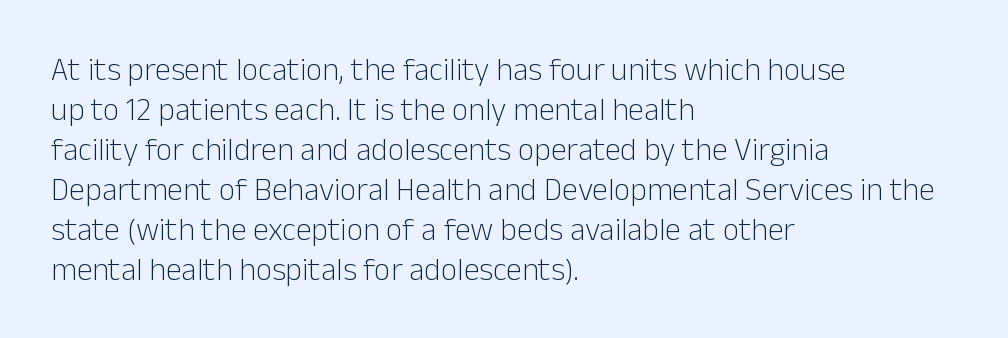
Typeset ragged right — the left edge is the straight one. To sum up the face: it is a sans, with no serifs. Is there much room between lines? A standard amount, neither cramped nor airy. Note the varied advance widths — an 'i' is clearly narrower than an 'm'. The zone under the glyphs is completely vacant.
